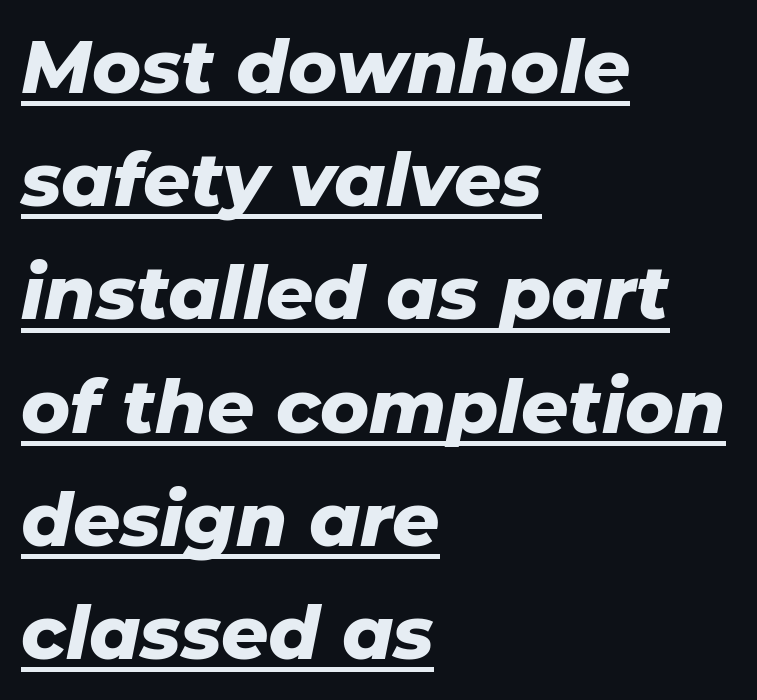
{"italic": "yes", "lean": "right", "slant_degrees": 11, "bold": "yes", "weight": "heavy", "width": "normal", "stroke_contrast": "low", "x_height": "medium", "monospaced": "no", "underline": "yes", "align": "left", "line_spacing": "normal", "line_spacing_ratio": 1.53, "letter_spacing": "normal", "letter_spacing_em": 0.0, "glyph_px": 74}
